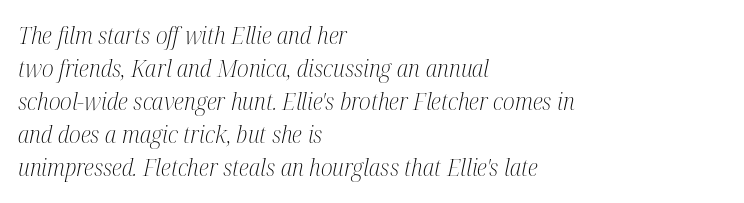
The characters are drawn with everyday or finer stroke widths. Quick note: interline space is typical. These lines keep a tight, regular rhythm from letter to letter. Does the copy run flush right? No — it runs flush left. In terms of posture, this sample is oblique. Any mark beneath the type? The region is blank.
